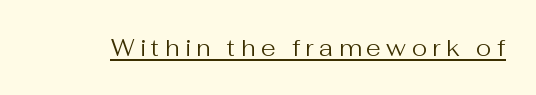
{"italic": "no", "bold": "no", "underline": "yes", "letter_spacing": "wide", "letter_spacing_em": 0.22, "glyph_px": 24}
